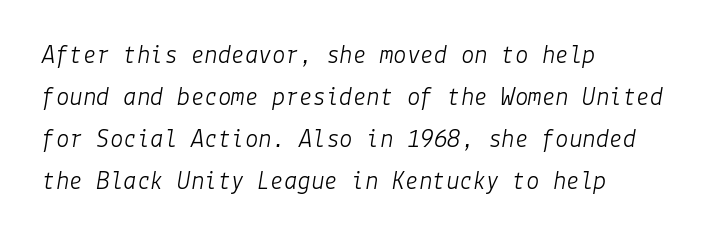
{"italic": "yes", "lean": "right", "slant_degrees": 9, "bold": "no", "underline": "no", "align": "left", "line_spacing": "normal", "line_spacing_ratio": 1.55, "letter_spacing": "normal", "letter_spacing_em": 0.0, "glyph_px": 27}
